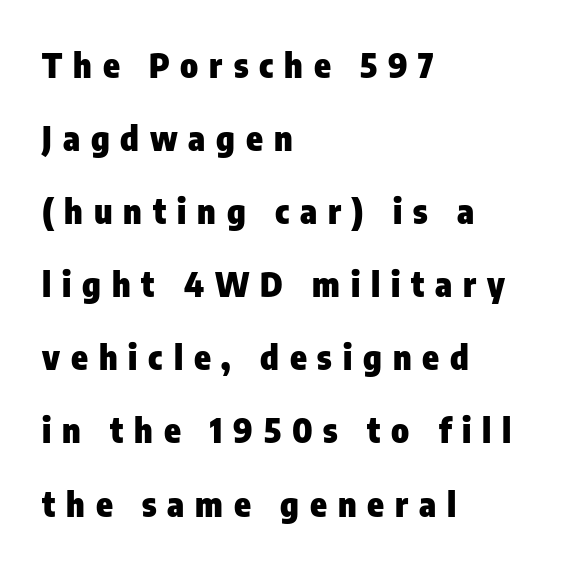
Q: Is the text bold? A: Yes.
Q: Is the text italic (slanted)? A: No, it is upright.
Q: Is the typeface a serif or a sans-serif typeface? A: Sans-serif.
Q: Is the text underlined? A: No.
Q: How is the paragraph aligned? A: Left-aligned.
Q: Is the spacing between letters normal or unusually wide? A: Unusually wide.
Q: Is the spacing between lines tight, normal or loose? A: Loose.
Q: Width (condensed, normal, or wide)? A: Condensed.
Q: Stroke contrast? A: Low.
Q: x-height? A: Medium.
Q: Monospaced? A: No.
